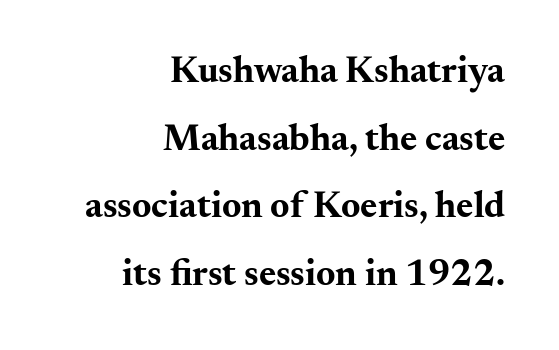
{"serif": "yes", "italic": "no", "bold": "yes", "weight": "bold", "width": "wide", "stroke_contrast": "medium", "x_height": "small", "monospaced": "no", "underline": "no", "align": "right", "line_spacing_ratio": 1.83, "letter_spacing": "normal", "letter_spacing_em": 0.0, "glyph_px": 37}
